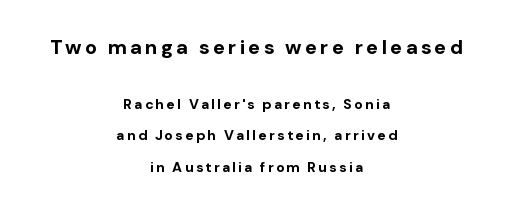
Q: Is the text bold? A: Yes.
Q: Is the text italic (slanted)? A: No, it is upright.
Q: Is the text underlined? A: No.
Q: How is the paragraph aligned? A: Centered.
Q: Is the spacing between lines tight, normal or loose? A: Loose.
Q: Which block of text is set in a larger size, the first (top) or the second (bottom)? A: The first (top) one.
